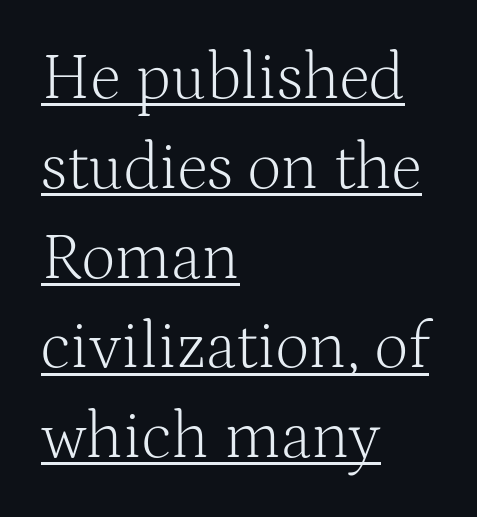
Proportional: the letters do not fall into vertical columns. The axis of the letterforms is exactly vertical. In terms of letterspacing, this is plain default setting. A serif font was chosen for this passage.
